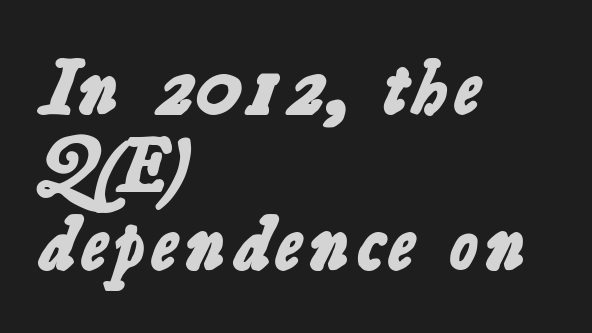
{"serif": "no", "bold": "yes", "weight": "bold", "width": "normal", "stroke_contrast": "low", "x_height": "medium", "monospaced": "no", "underline": "no", "align": "left", "line_spacing": "tight", "line_spacing_ratio": 1.01, "letter_spacing": "normal", "letter_spacing_em": 0.0, "glyph_px": 77}
